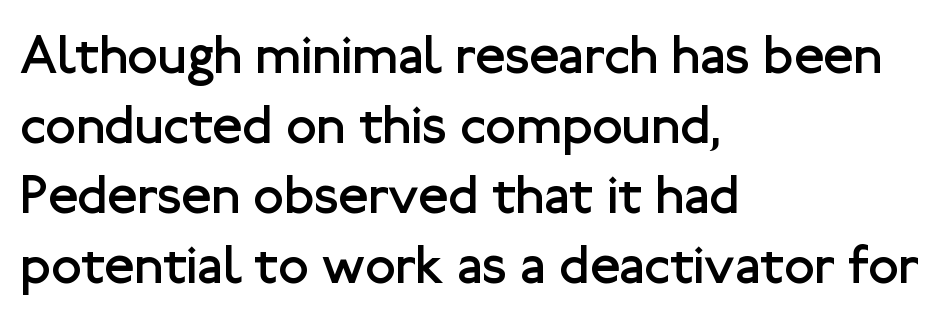
The letters advance in unequal steps, a hallmark of proportional type. Does the lettering tilt? It doesn't — this is upright. Counters stay open thanks to moderate or lighter strokes. Alignment: flush left. Regarding serifs, this sample does without them.
